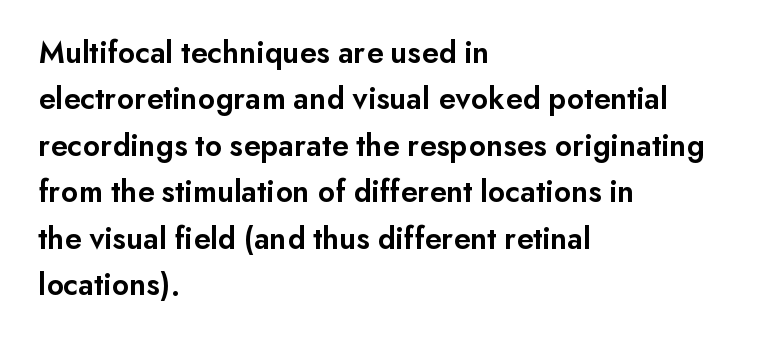
The paragraph shown leans on its left margin. You could not count columns in this text — the font is proportionally spaced. Type without underlining. This rendering employs a face without finishing strokes, i.e., a sans-serif.
